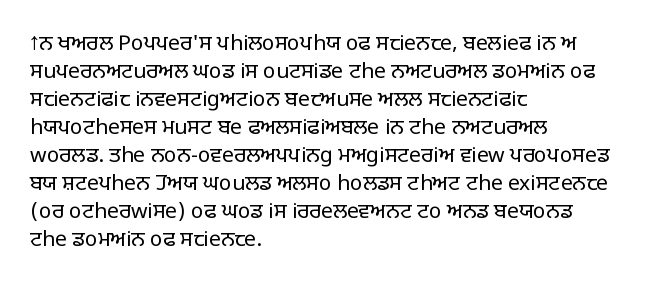
The image shows 21 px text type, upright; set left-aligned, normal line spacing (1.33x), normal letter spacing, not underlined.
